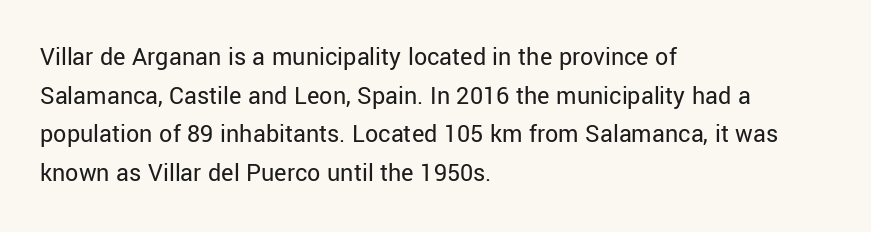
Posture: vertical. The weight tops out at a normal text grade. Words appear dense and cohesive because spacing is normal. If you drew a ruler down the left edge, every line would touch it. Line spacing here is normal. Underline: absent.
